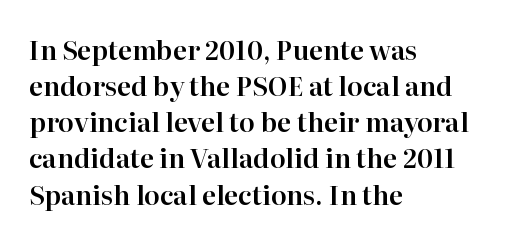
Q: Is the text italic (slanted)? A: No, it is upright.
Q: Is the text underlined? A: No.
Q: How is the paragraph aligned? A: Left-aligned.
Q: Is the spacing between letters normal or unusually wide? A: Normal.
Q: Is the spacing between lines tight, normal or loose? A: Normal.
